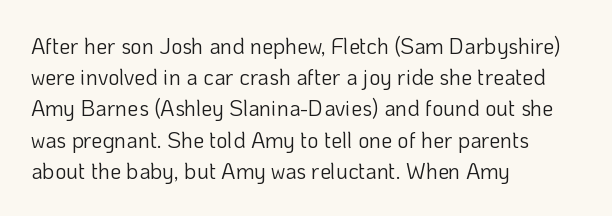
{"italic": "no", "bold": "no", "underline": "no", "align": "left", "line_spacing": "normal", "line_spacing_ratio": 1.42, "letter_spacing": "normal", "letter_spacing_em": 0.0, "glyph_px": 22}
